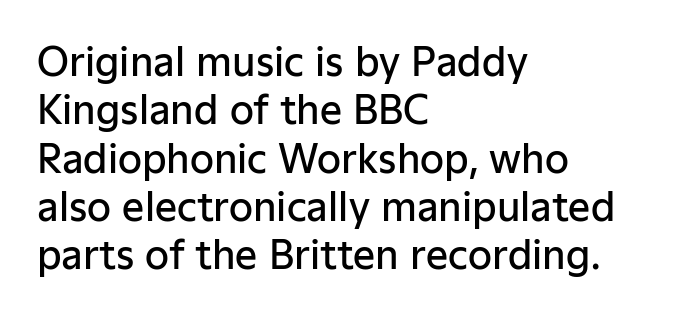
Rendered with straight, roman letterforms. Between one letter and the next there's only the usual sliver of space. A bit beefed up — I'd call it semibold rather than bold. Is the block centered? No — it sits flush against the left margin. The zone under the glyphs is completely vacant. Nope, no serifs anywhere on these letters.
